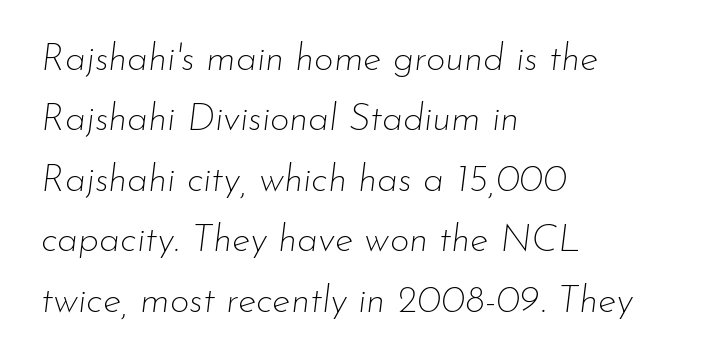
It's the slanting kind of type. Beneath every word, the page is bare. The face used here is proportionally spaced, like ordinary book or web type. Horizontal alignment here is leftward, the default for most running prose.
